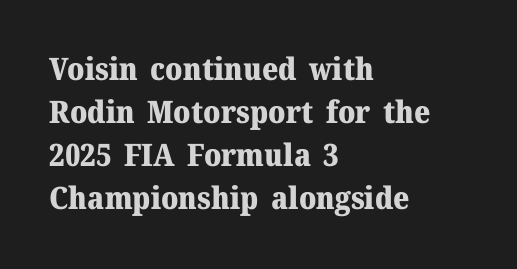
{"serif": "yes", "italic": "no", "bold": "yes", "weight": "heavy", "width": "normal", "stroke_contrast": "medium", "x_height": "medium", "monospaced": "no", "underline": "no", "align": "left", "line_spacing": "normal", "line_spacing_ratio": 1.39, "letter_spacing": "normal", "letter_spacing_em": 0.0, "glyph_px": 31}
